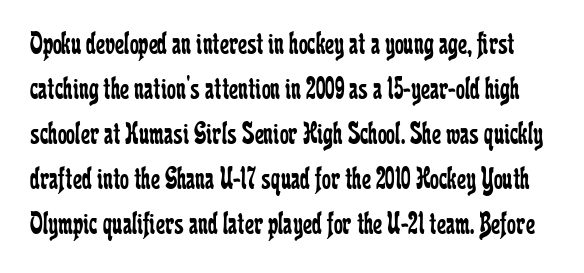
{"serif": "yes", "italic": "no", "bold": "no", "weight": "regular", "width": "condensed", "stroke_contrast": "low", "x_height": "medium", "monospaced": "no", "underline": "no", "line_spacing": "normal", "line_spacing_ratio": 1.41, "letter_spacing": "normal", "letter_spacing_em": 0.0, "glyph_px": 32}
